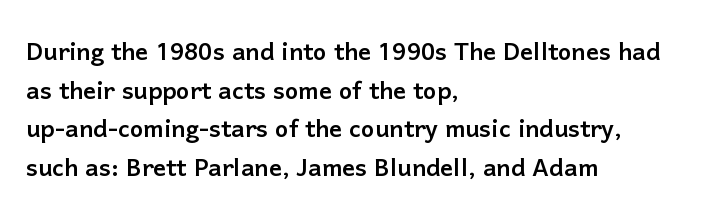
Caption: multi-line text, flush left, ragged right. These lines are rendered in a variable-pitch font. Examine the stroke ends and you'll find no serifs. A clean baseline with only descenders dipping below it. The horizontal fit of the characters is conventional and even.
